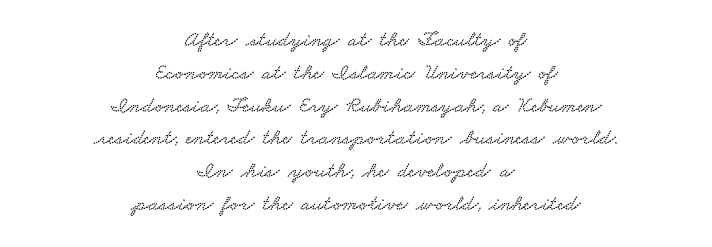
This sample uses plain, unmodified letter spacing. These lines stack symmetrically, like a column narrowing and widening about its center. Evenly set lines give the paragraph a standard silhouette. The baseline area is clear.
